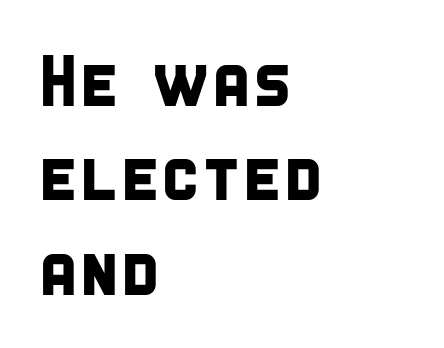
The image shows 72 px condensed sans-serif type; set left-aligned, normal line spacing (1.31x), normal letter spacing, not underlined; low stroke contrast and a large x-height.
